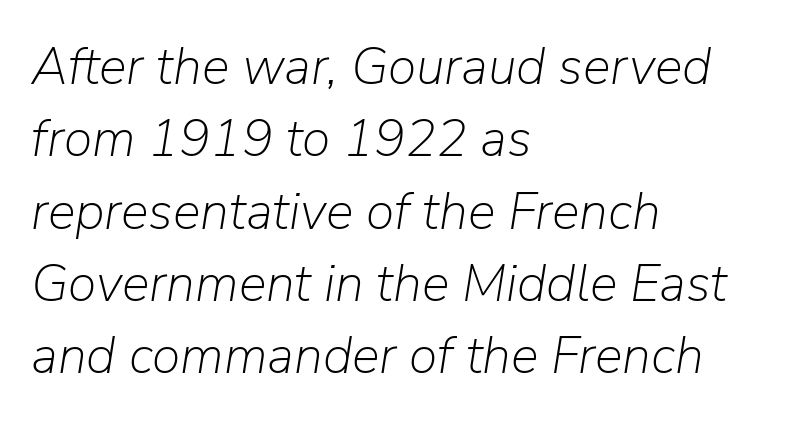
{"italic": "yes", "lean": "right", "slant_degrees": 9, "bold": "no", "weight": "light", "width": "normal", "stroke_contrast": "low", "x_height": "medium", "monospaced": "no", "underline": "no", "align": "left", "line_spacing": "normal", "line_spacing_ratio": 1.39, "letter_spacing": "normal", "letter_spacing_em": 0.0, "glyph_px": 52}
